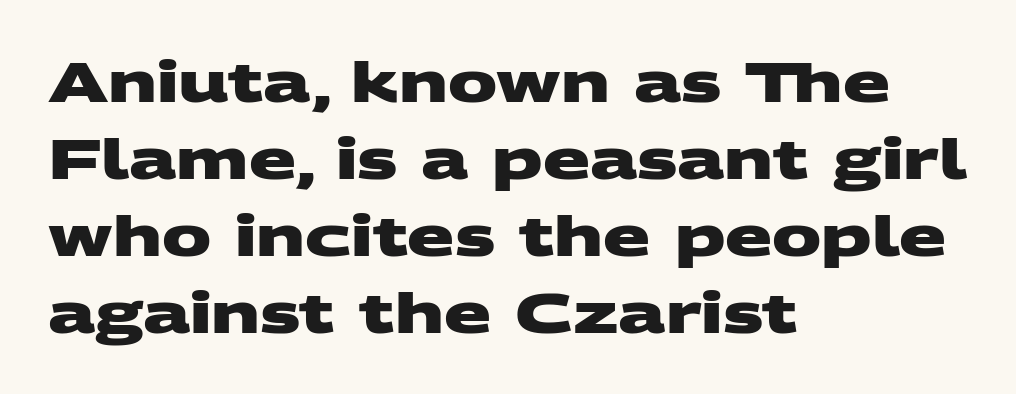
The image shows 55 px heavy, wide sans-serif type; set left-aligned, normal line spacing (1.4x), normal letter spacing, not underlined; medium stroke contrast and a large x-height.
